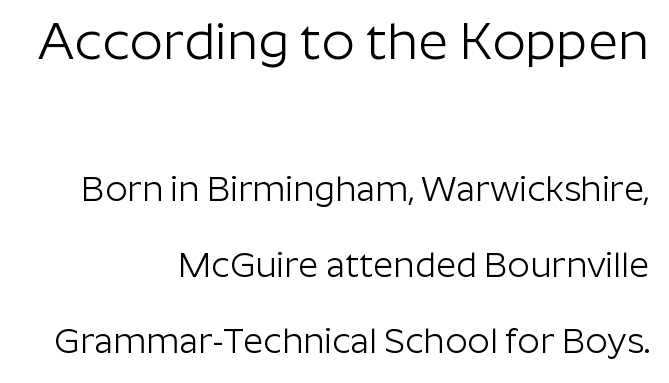
The image shows 52 px light sans-serif type, upright; set right-aligned, loose line spacing (2.17x), normal letter spacing, not underlined; the first (top) block is 1.49x larger; low stroke contrast and a medium x-height.
